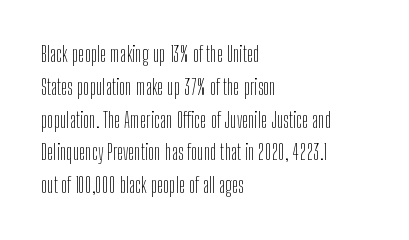
{"italic": "no", "bold": "no", "underline": "no", "align": "left", "line_spacing": "normal", "line_spacing_ratio": 1.56, "letter_spacing": "normal", "letter_spacing_em": 0.0, "glyph_px": 21}
